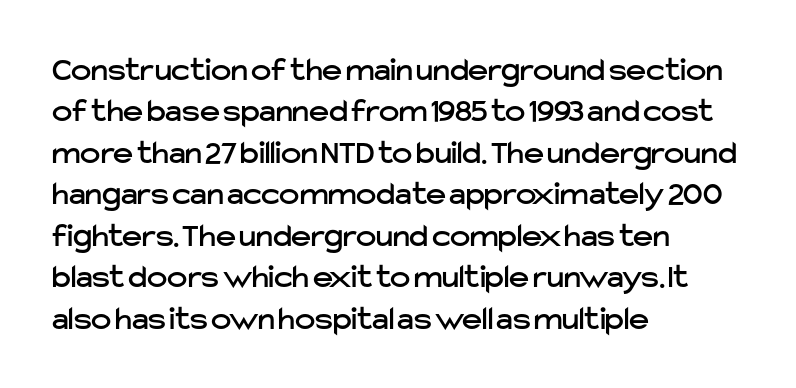
{"serif": "no", "italic": "no", "width": "normal", "stroke_contrast": "low", "x_height": "medium", "monospaced": "no", "underline": "no", "align": "left", "line_spacing_ratio": 1.22, "letter_spacing": "normal", "letter_spacing_em": 0.0, "glyph_px": 34}
